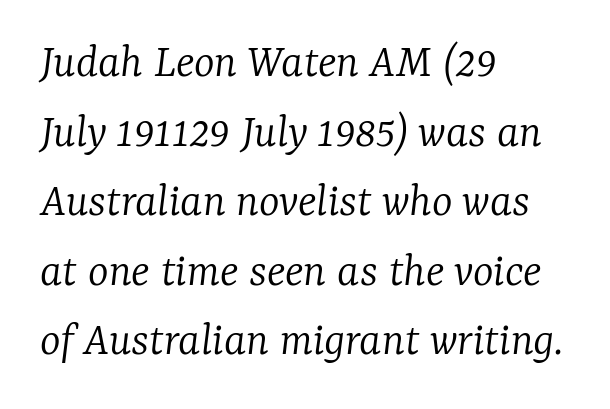
{"serif": "yes", "italic": "yes", "lean": "right", "slant_degrees": 7, "bold": "no", "weight": "light", "width": "normal", "stroke_contrast": "low", "x_height": "medium", "monospaced": "no", "underline": "no", "align": "left", "line_spacing": "normal", "line_spacing_ratio": 1.42, "letter_spacing": "normal", "letter_spacing_em": 0.0, "glyph_px": 49}
